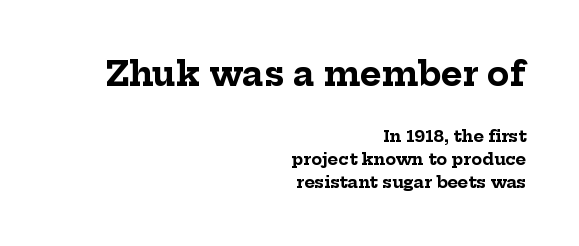
Q: Is the text bold? A: Yes.
Q: Is the text italic (slanted)? A: No, it is upright.
Q: Is the typeface a serif or a sans-serif typeface? A: Serif.
Q: Is the text underlined? A: No.
Q: How is the paragraph aligned? A: Right-aligned.
Q: Is the spacing between letters normal or unusually wide? A: Normal.
Q: Is the spacing between lines tight, normal or loose? A: Normal.
Q: Which block of text is set in a larger size, the first (top) or the second (bottom)? A: The first (top) one.
Q: Width (condensed, normal, or wide)? A: Normal.
Q: Stroke contrast? A: Low.
Q: x-height? A: Medium.
Q: Monospaced? A: No.
